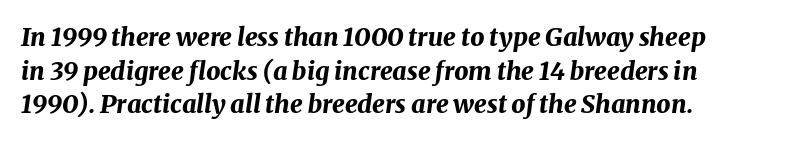
Q: Is the text bold? A: Yes.
Q: Is the text italic (slanted)? A: Yes, it leans right by about 8 degrees.
Q: Is the text underlined? A: No.
Q: How is the paragraph aligned? A: Left-aligned.
Q: Is the spacing between letters normal or unusually wide? A: Normal.
Q: Is the spacing between lines tight, normal or loose? A: Normal.
